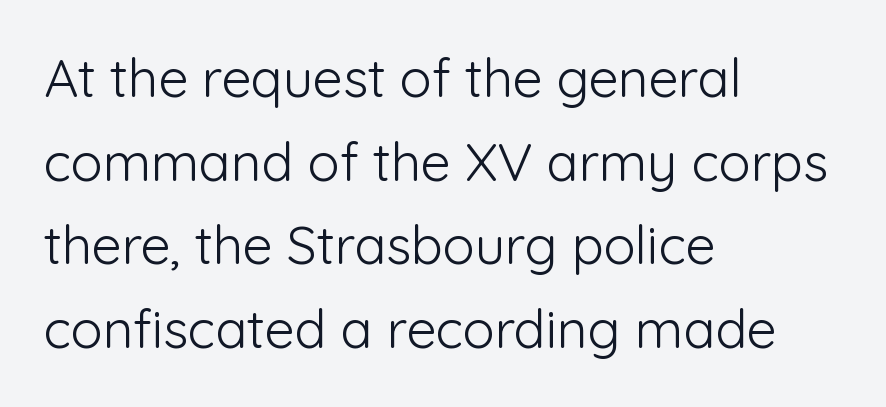
The image shows 53 px light sans-serif type, upright; set left-aligned, normal line spacing (1.58x), normal letter spacing, not underlined; low stroke contrast and a medium x-height.
